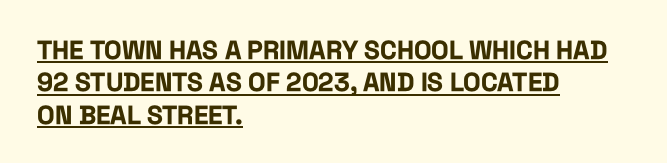
Q: Is the text bold? A: Yes.
Q: Is the text italic (slanted)? A: No, it is upright.
Q: Is the text underlined? A: Yes.
Q: How is the paragraph aligned? A: Left-aligned.
Q: Is the spacing between letters normal or unusually wide? A: Normal.
Q: Is the spacing between lines tight, normal or loose? A: Normal.
